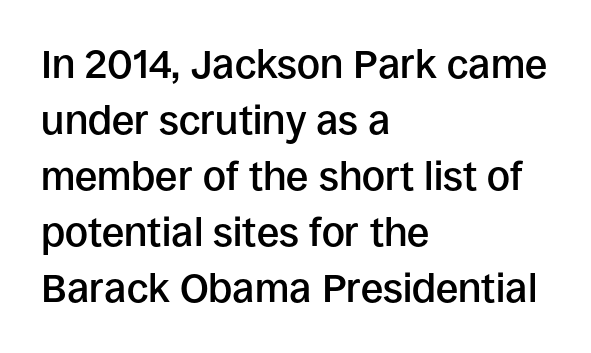
The image shows 40 px semibold sans-serif type, upright; set left-aligned, normal line spacing (1.4x), normal letter spacing, not underlined; low stroke contrast and a large x-height.
